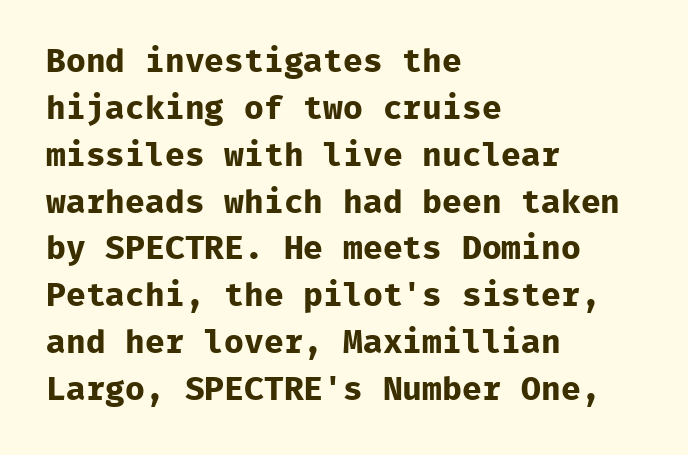
Q: Is the text bold? A: Yes.
Q: Is the text italic (slanted)? A: No, it is upright.
Q: Is the typeface a serif or a sans-serif typeface? A: Sans-serif.
Q: Is the text underlined? A: No.
Q: How is the paragraph aligned? A: Left-aligned.
Q: Is the spacing between letters normal or unusually wide? A: Normal.
Q: Is the spacing between lines tight, normal or loose? A: Normal.
Q: Width (condensed, normal, or wide)? A: Normal.
Q: Stroke contrast? A: Low.
Q: x-height? A: Medium.
Q: Monospaced? A: Yes.
